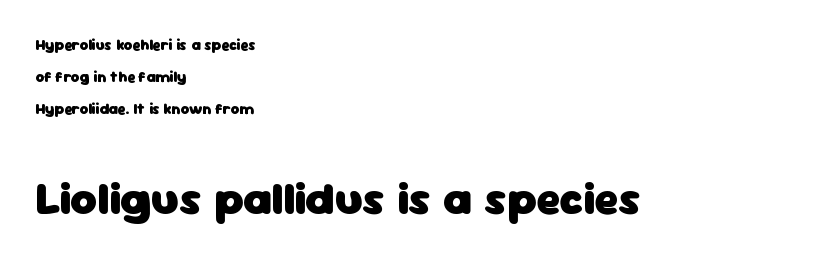
Q: Is the text bold? A: Yes.
Q: Is the text italic (slanted)? A: No, it is upright.
Q: Is the typeface a serif or a sans-serif typeface? A: Sans-serif.
Q: Is the text underlined? A: No.
Q: How is the paragraph aligned? A: Left-aligned.
Q: Is the spacing between letters normal or unusually wide? A: Normal.
Q: Is the spacing between lines tight, normal or loose? A: Loose.
Q: Which block of text is set in a larger size, the first (top) or the second (bottom)? A: The second (bottom) one.
Q: Width (condensed, normal, or wide)? A: Normal.
Q: Stroke contrast? A: Low.
Q: x-height? A: Medium.
Q: Monospaced? A: No.
